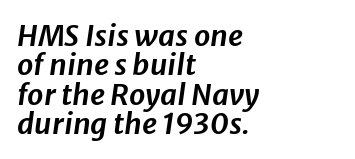
The lines are packed closely together with very little leading. Casual observation: everything's shoved over to the left. The face used here is rendered with its standard letterfit. Proportional: the letters do not fall into vertical columns. Descender tails drop into unmarked territory.
